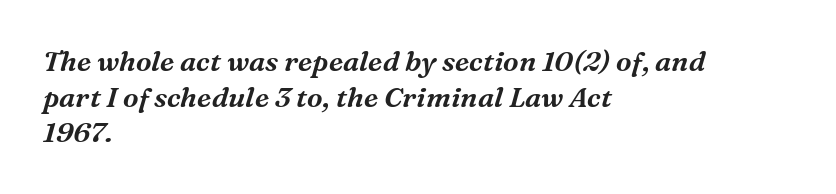
The image shows 28 px serif type, italic (leaning right); set left-aligned, normal line spacing (1.27x), normal letter spacing, not underlined; medium stroke contrast and a medium x-height.
